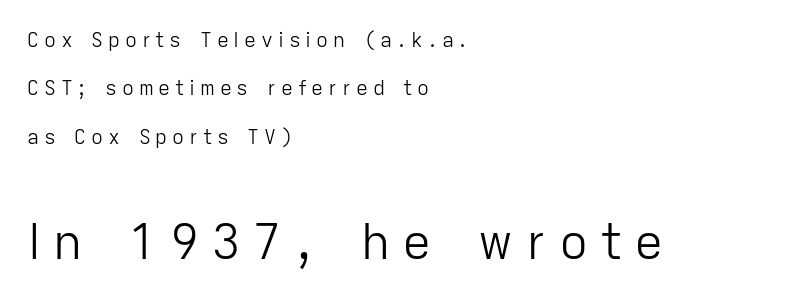
How are the letters spaced? Widely, with obvious added tracking. Unbolded letterforms with no extra heft. Here the designer chose a conventional face with non-uniform glyph widths. Letters rest on an invisible, unmarked baseline. The block sitting lower on the canvas is the one with enlarged characters. The type sits square on the baseline with zero lean.
